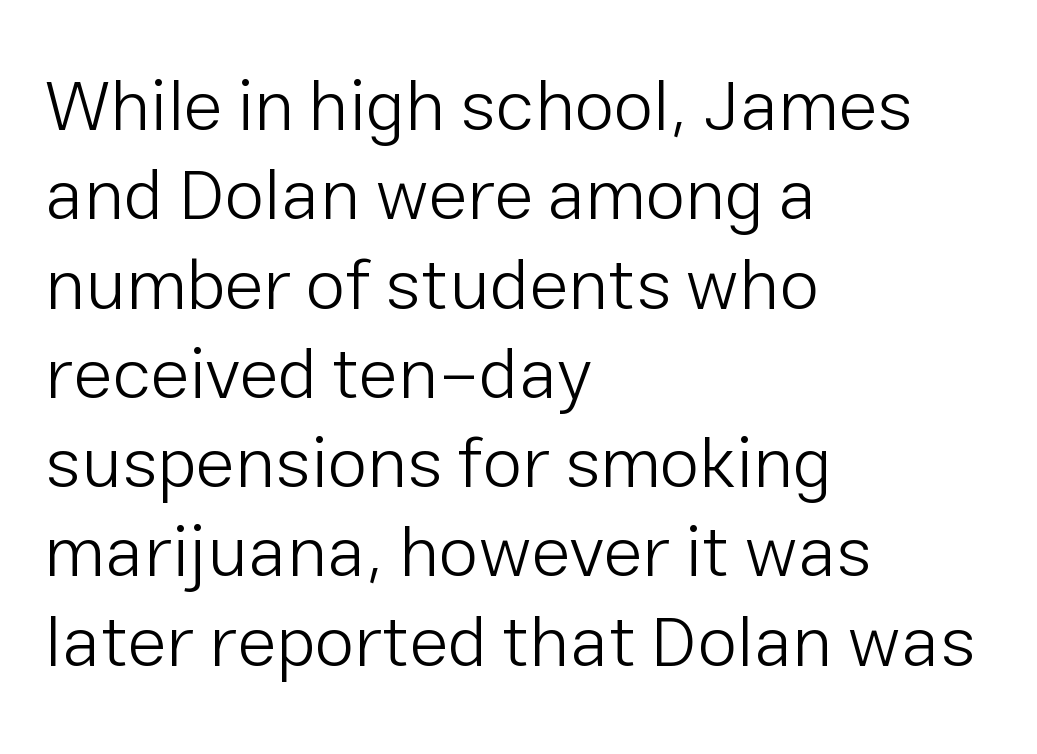
Caption: standard tracking, unaltered. A sans-serif font was chosen for this passage. Descenders hang freely into open space. Do the characters align in a grid? No, the font is proportional.
